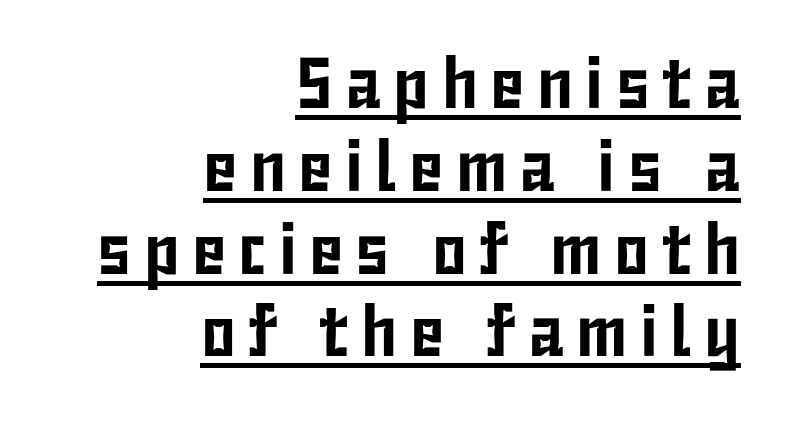
Q: Is the text italic (slanted)? A: No, it is upright.
Q: Is the typeface a serif or a sans-serif typeface? A: Sans-serif.
Q: Is the text underlined? A: Yes.
Q: How is the paragraph aligned? A: Right-aligned.
Q: Is the spacing between lines tight, normal or loose? A: Tight.
Q: Width (condensed, normal, or wide)? A: Condensed.
Q: Stroke contrast? A: Low.
Q: x-height? A: Medium.
Q: Monospaced? A: No.
